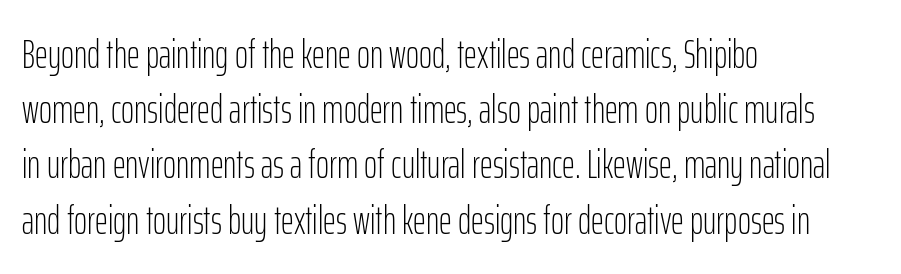
The image shows 40 px light, condensed sans-serif type, upright; set left-aligned, normal line spacing (1.38x), normal letter spacing, not underlined; low stroke contrast and a medium x-height.
